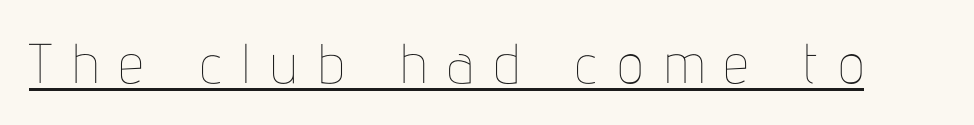
Q: Is the text bold? A: No.
Q: Is the text italic (slanted)? A: No, it is upright.
Q: Is the text underlined? A: Yes.
Q: Is the spacing between letters normal or unusually wide? A: Unusually wide.
Q: Width (condensed, normal, or wide)? A: Condensed.
Q: Stroke contrast? A: Low.
Q: x-height? A: Medium.
Q: Monospaced? A: No.
